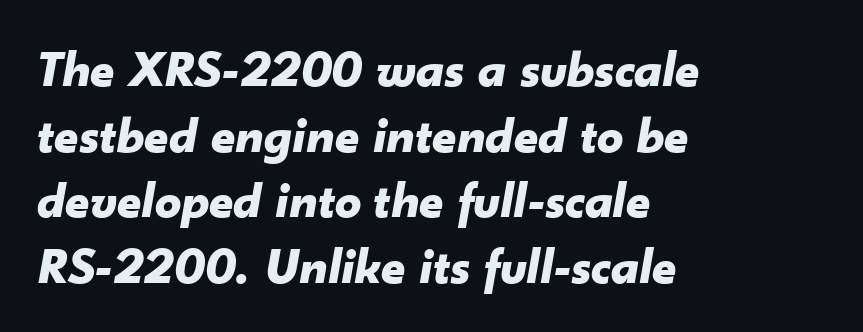
The image shows 52 px bold type, italic (leaning right); set left-aligned, normal line spacing (1.26x), normal letter spacing, not underlined; low stroke contrast and a small x-height.
